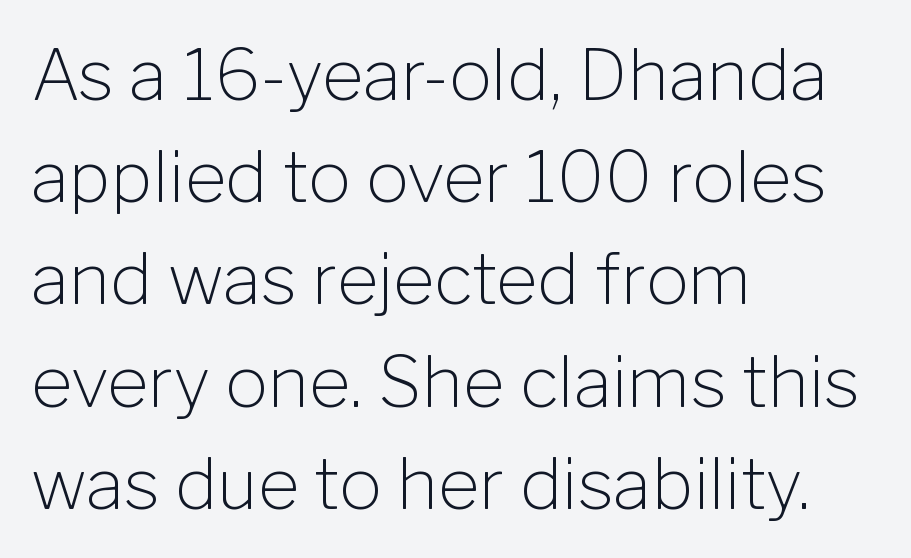
Proportional: the letters do not fall into vertical columns. Short and long lines alike share a common starting point at left. The lettering holds an erect, upright posture throughout. Counters stay open thanks to moderate or lighter strokes. To sum up the face: it is a sans, with no serifs.
